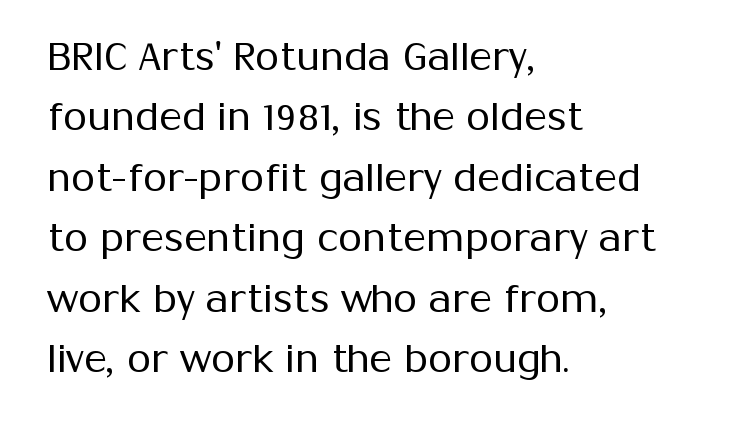
The image shows 39 px regular-weight sans-serif type, upright; set left-aligned, normal line spacing (1.55x), normal letter spacing, not underlined; medium stroke contrast and a medium x-height.
